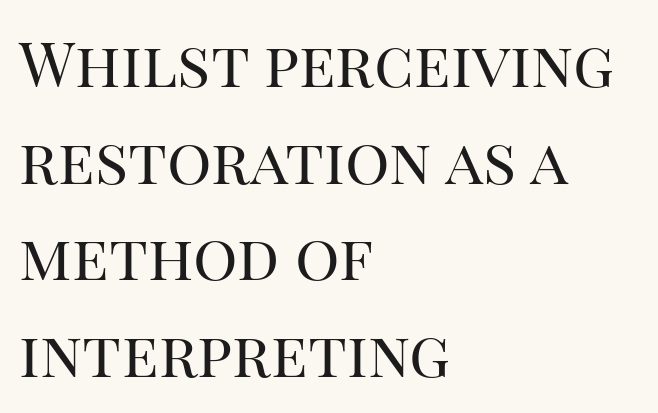
The image shows 62 px regular-weight serif type, upright; set left-aligned, normal line spacing (1.56x), normal letter spacing, not underlined; high stroke contrast and a large x-height.
